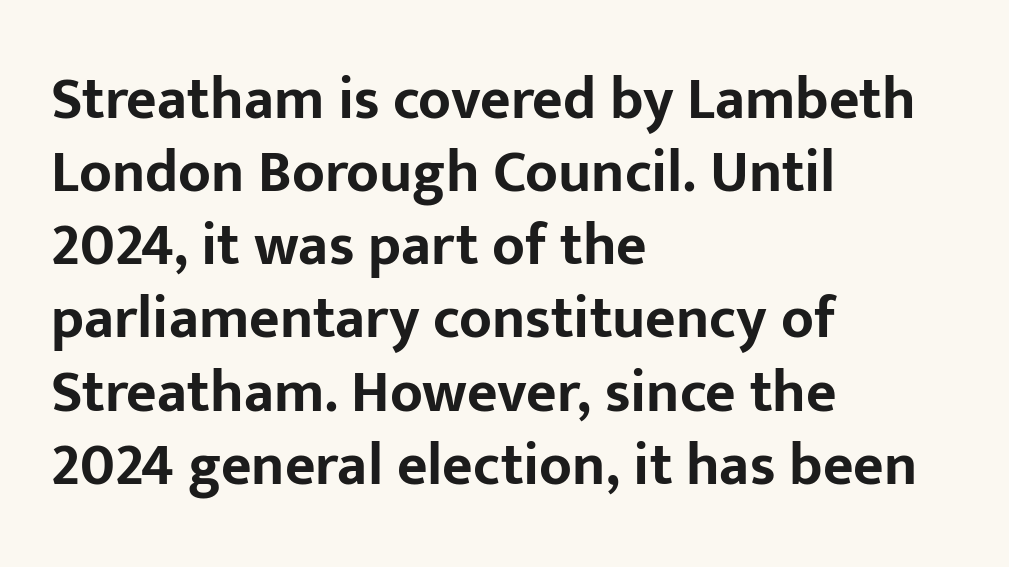
Q: Is the text bold? A: Yes.
Q: Is the text italic (slanted)? A: No, it is upright.
Q: Is the typeface a serif or a sans-serif typeface? A: Sans-serif.
Q: Is the text underlined? A: No.
Q: How is the paragraph aligned? A: Left-aligned.
Q: Is the spacing between letters normal or unusually wide? A: Normal.
Q: Width (condensed, normal, or wide)? A: Normal.
Q: Stroke contrast? A: Low.
Q: x-height? A: Medium.
Q: Monospaced? A: No.
